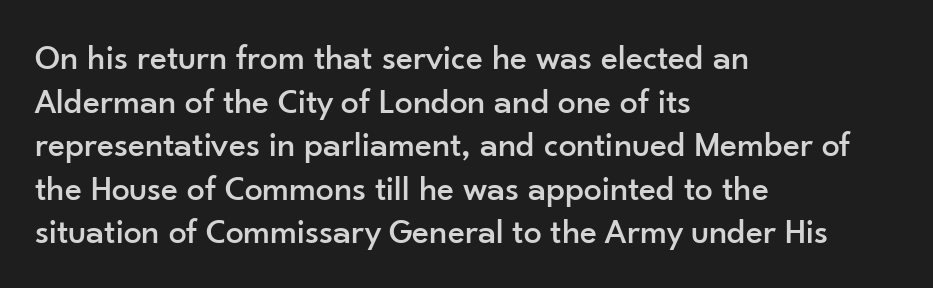
Q: Is the text italic (slanted)? A: No, it is upright.
Q: Is the typeface a serif or a sans-serif typeface? A: Sans-serif.
Q: Is the text underlined? A: No.
Q: How is the paragraph aligned? A: Left-aligned.
Q: Is the spacing between letters normal or unusually wide? A: Normal.
Q: Width (condensed, normal, or wide)? A: Normal.
Q: Stroke contrast? A: Low.
Q: x-height? A: Small.
Q: Monospaced? A: No.
